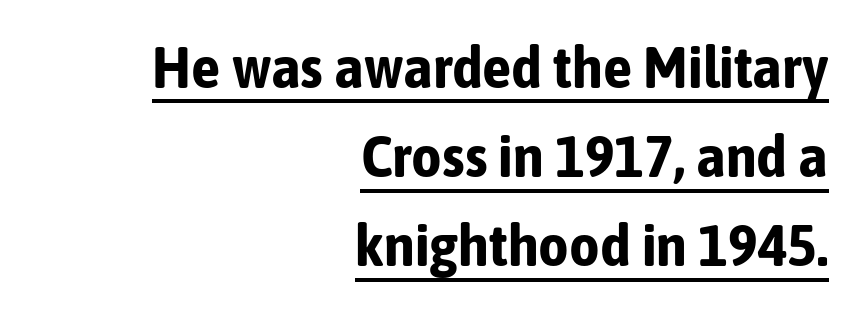
Q: Is the text bold? A: Yes.
Q: Is the text italic (slanted)? A: No, it is upright.
Q: Is the typeface a serif or a sans-serif typeface? A: Sans-serif.
Q: Is the text underlined? A: Yes.
Q: How is the paragraph aligned? A: Right-aligned.
Q: Is the spacing between letters normal or unusually wide? A: Normal.
Q: Is the spacing between lines tight, normal or loose? A: Normal.
Q: Width (condensed, normal, or wide)? A: Condensed.
Q: Stroke contrast? A: Low.
Q: x-height? A: Medium.
Q: Monospaced? A: No.
